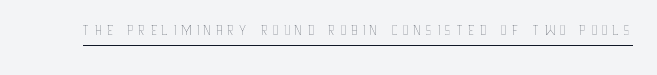
{"italic": "no", "bold": "no", "underline": "yes", "glyph_px": 22}
